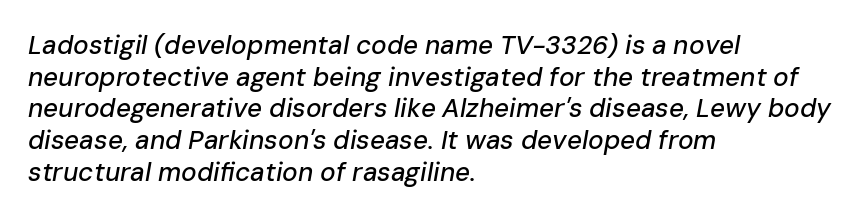
Every row of glyphs begins at an identical x-position on the left. The letters sit at their default tracking, neither squeezed nor spread. Glance below the letters and you will spot only blank space. These lines were composed using italics.
